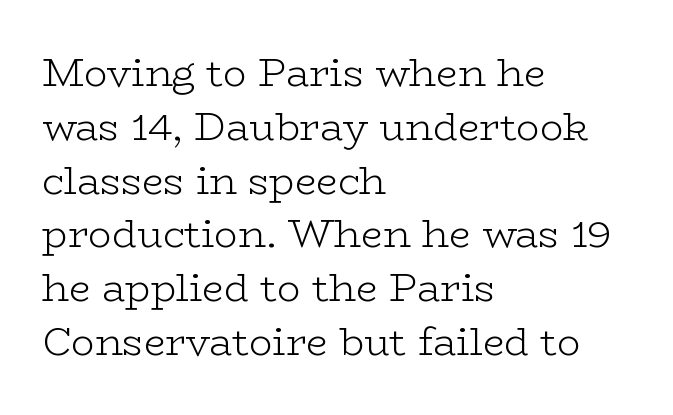
The image shows 39 px light, wide serif type, upright; set left-aligned, normal line spacing (1.38x), normal letter spacing, not underlined; low stroke contrast and a medium x-height.
